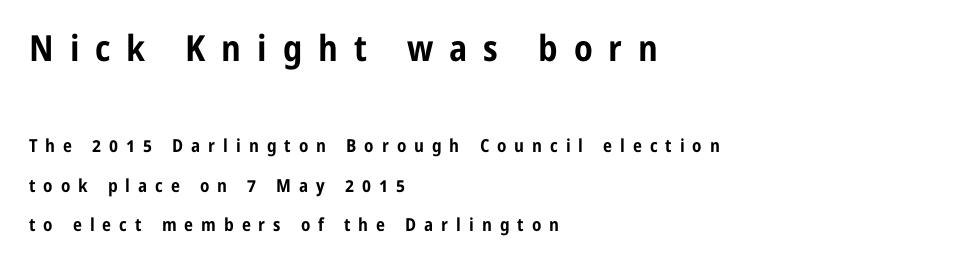
Q: Is the text bold? A: Yes.
Q: Is the text italic (slanted)? A: No, it is upright.
Q: Is the typeface a serif or a sans-serif typeface? A: Sans-serif.
Q: Is the text underlined? A: No.
Q: How is the paragraph aligned? A: Left-aligned.
Q: Is the spacing between letters normal or unusually wide? A: Unusually wide.
Q: Is the spacing between lines tight, normal or loose? A: Loose.
Q: Which block of text is set in a larger size, the first (top) or the second (bottom)? A: The first (top) one.
Q: Width (condensed, normal, or wide)? A: Condensed.
Q: Stroke contrast? A: Low.
Q: x-height? A: Medium.
Q: Monospaced? A: No.
